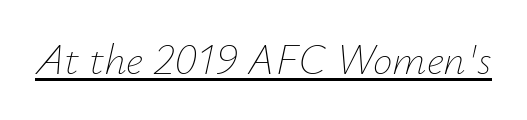
Q: Is the text bold? A: No.
Q: Is the text italic (slanted)? A: Yes, it leans right by about 12 degrees.
Q: Is the text underlined? A: Yes.
Q: Is the spacing between letters normal or unusually wide? A: Normal.
Q: Width (condensed, normal, or wide)? A: Normal.
Q: Stroke contrast? A: Low.
Q: x-height? A: Small.
Q: Monospaced? A: No.
